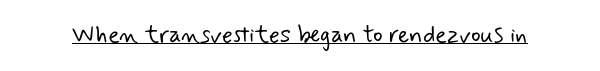
Q: Is the text bold? A: No.
Q: Is the text underlined? A: Yes.
Q: Is the spacing between letters normal or unusually wide? A: Normal.
